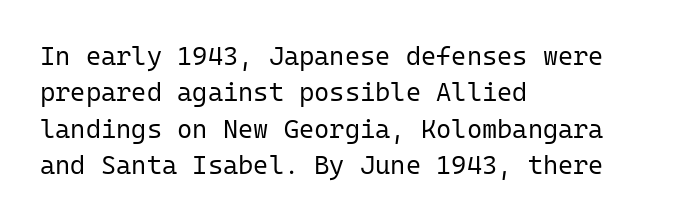
Short and long lines alike share a common starting point at left. The typeface has the unassuming heft of standard copy or less. Is the letter spacing exaggerated? No — it looks like the ordinary default. Has an underline been added? It has not. Posture: vertical.
